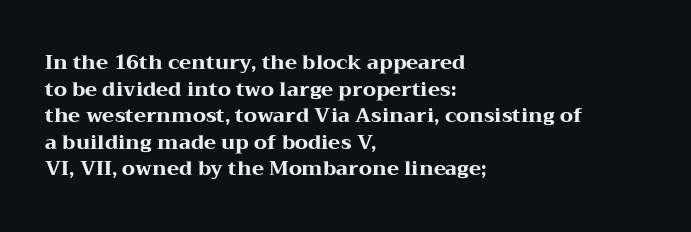
{"italic": "no", "bold": "yes", "underline": "no", "align": "left", "line_spacing": "normal", "line_spacing_ratio": 1.33, "letter_spacing": "normal", "letter_spacing_em": 0.0, "glyph_px": 20}
